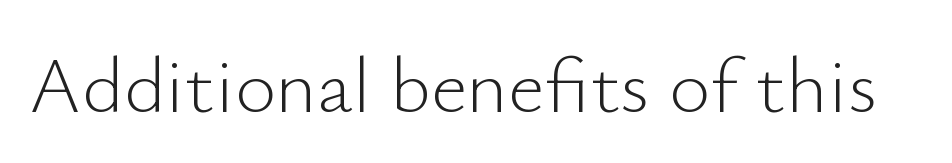
{"serif": "no", "italic": "no", "bold": "no", "weight": "light", "width": "normal", "stroke_contrast": "low", "x_height": "small", "monospaced": "no", "underline": "no", "letter_spacing": "normal", "letter_spacing_em": 0.0, "glyph_px": 79}
